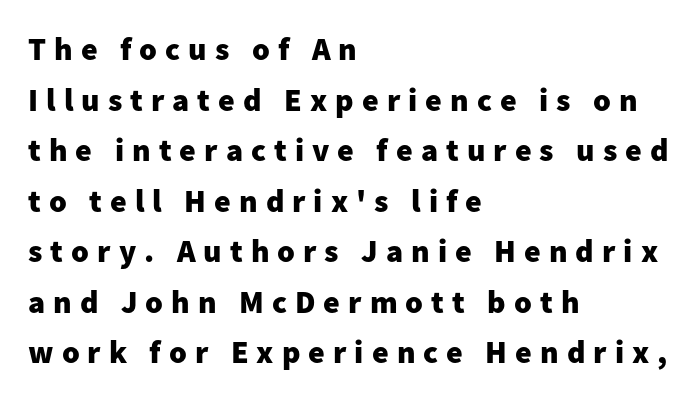
The image shows 32 px heavy sans-serif type, upright; set left-aligned, normal line spacing (1.58x), unusually wide letter spacing (+0.25 em), not underlined; low stroke contrast and a medium x-height.
